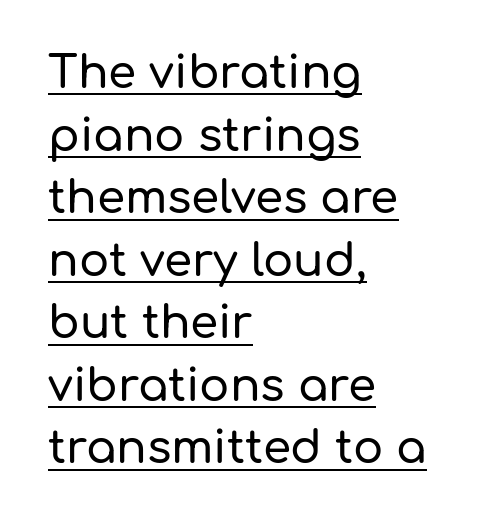
{"serif": "no", "italic": "no", "width": "normal", "stroke_contrast": "low", "x_height": "medium", "monospaced": "no", "underline": "yes", "align": "left", "line_spacing": "normal", "line_spacing_ratio": 1.39, "letter_spacing": "normal", "letter_spacing_em": 0.0, "glyph_px": 45}
